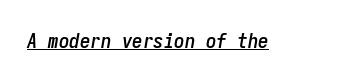
Decoration check: the copy is underlined. The type is set solid horizontally, with unmodified tracking. Italic: yes, the glyphs are oblique.
